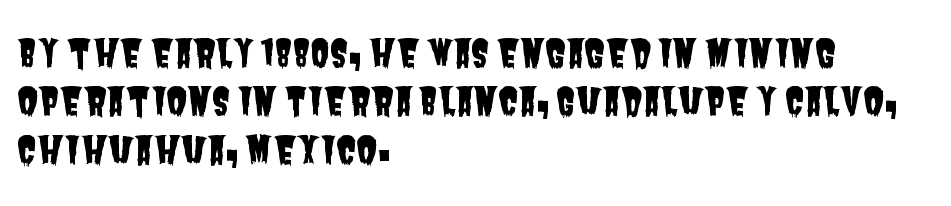
The image shows 38 px condensed sans-serif type; set left-aligned, normal line spacing (1.27x), normal letter spacing, not underlined; low stroke contrast and a large x-height.
